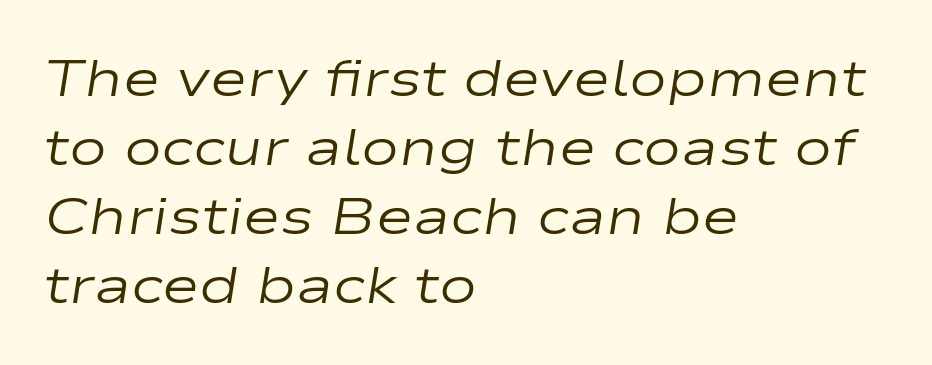
{"italic": "yes", "lean": "right", "slant_degrees": 9, "bold": "no", "weight": "regular", "width": "wide", "stroke_contrast": "low", "x_height": "medium", "monospaced": "no", "underline": "no", "align": "left", "line_spacing": "normal", "line_spacing_ratio": 1.35, "letter_spacing": "normal", "letter_spacing_em": 0.0, "glyph_px": 51}
